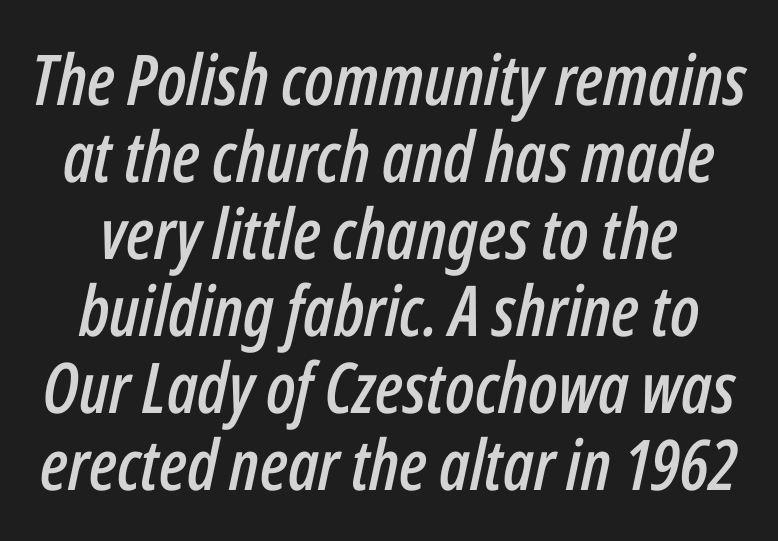
Q: Is the text italic (slanted)? A: Yes, it leans right by about 12 degrees.
Q: Is the text underlined? A: No.
Q: Is the spacing between letters normal or unusually wide? A: Normal.
Q: Is the spacing between lines tight, normal or loose? A: Tight.
Q: Width (condensed, normal, or wide)? A: Condensed.
Q: Stroke contrast? A: Low.
Q: x-height? A: Medium.
Q: Monospaced? A: No.
